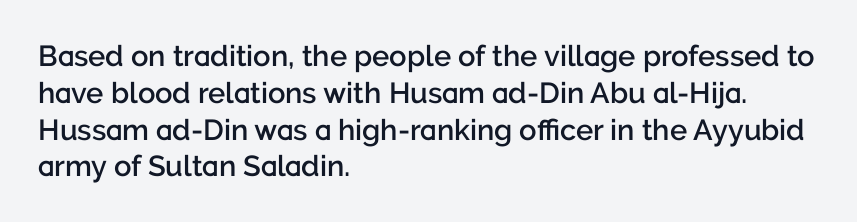
{"serif": "no", "italic": "no", "bold": "semi", "weight": "semibold", "width": "normal", "stroke_contrast": "low", "x_height": "medium", "monospaced": "no", "underline": "no", "align": "left", "line_spacing": "normal", "line_spacing_ratio": 1.27, "letter_spacing": "normal", "letter_spacing_em": 0.0, "glyph_px": 29}
